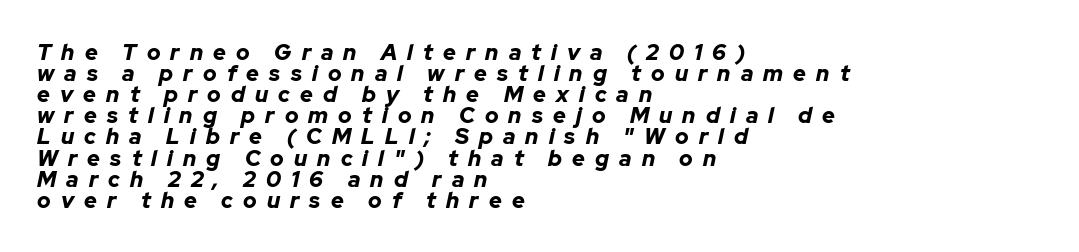
Q: Is the text bold? A: Yes.
Q: Is the text italic (slanted)? A: Yes, it leans right by about 12 degrees.
Q: Is the text underlined? A: No.
Q: How is the paragraph aligned? A: Left-aligned.
Q: Is the spacing between letters normal or unusually wide? A: Unusually wide.
Q: Is the spacing between lines tight, normal or loose? A: Tight.
